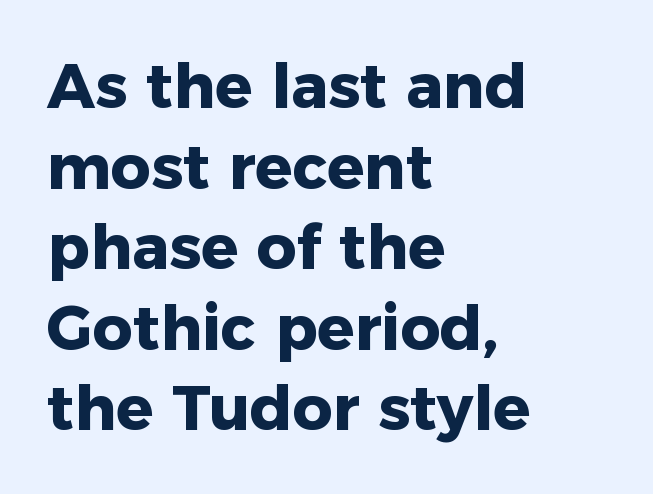
The image shows 62 px heavy sans-serif type, upright; set left-aligned, normal line spacing (1.3x), normal letter spacing, not underlined; low stroke contrast and a medium x-height.
